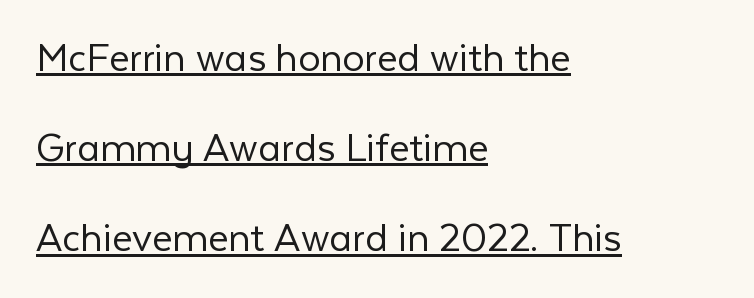
The image shows 44 px light sans-serif type, upright; set left-aligned, loose line spacing (2.05x), normal letter spacing, underlined; low stroke contrast and a medium x-height.
